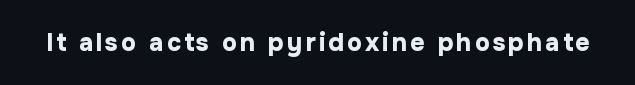
Weight check: bold — yes, fully. Ascenders rise straight up at ninety degrees. The string is rendered with underlining switched off.
